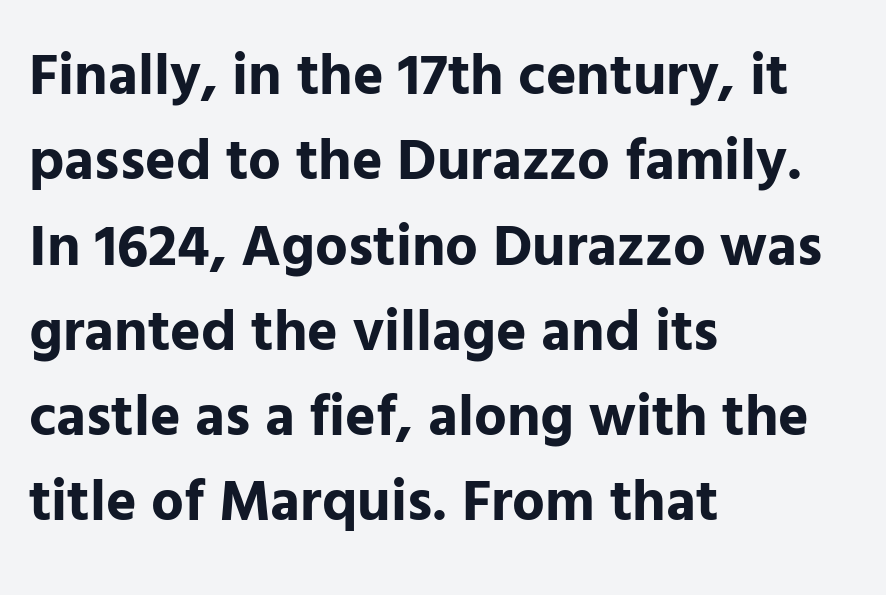
Q: Is the text bold? A: Yes.
Q: Is the text italic (slanted)? A: No, it is upright.
Q: Is the typeface a serif or a sans-serif typeface? A: Sans-serif.
Q: Is the text underlined? A: No.
Q: How is the paragraph aligned? A: Left-aligned.
Q: Is the spacing between letters normal or unusually wide? A: Normal.
Q: Is the spacing between lines tight, normal or loose? A: Normal.
Q: Width (condensed, normal, or wide)? A: Normal.
Q: Stroke contrast? A: Low.
Q: x-height? A: Medium.
Q: Monospaced? A: No.
